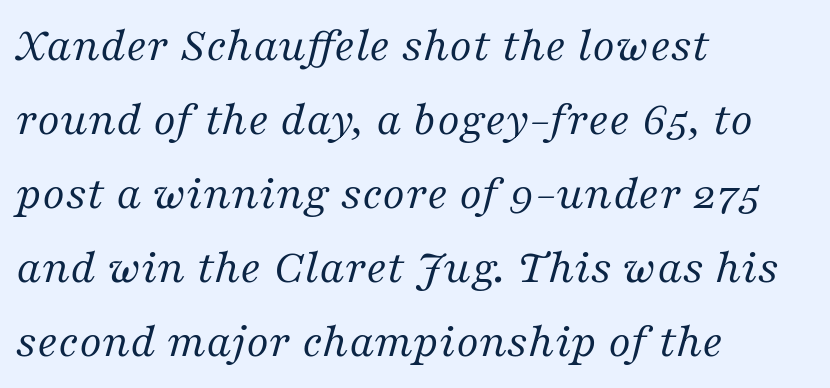
Q: Is the text bold? A: No.
Q: Is the text italic (slanted)? A: Yes, it leans right by about 16 degrees.
Q: Is the typeface a serif or a sans-serif typeface? A: Serif.
Q: Is the text underlined? A: No.
Q: How is the paragraph aligned? A: Left-aligned.
Q: Is the spacing between letters normal or unusually wide? A: Normal.
Q: Is the spacing between lines tight, normal or loose? A: Normal.
Q: Width (condensed, normal, or wide)? A: Normal.
Q: Stroke contrast? A: Medium.
Q: x-height? A: Medium.
Q: Monospaced? A: No.
